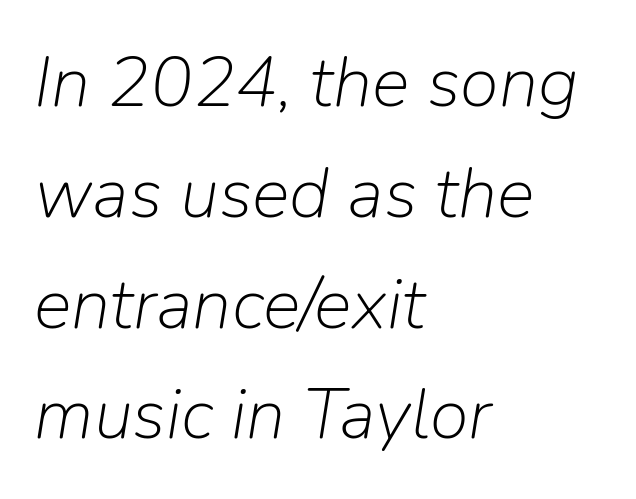
{"italic": "yes", "lean": "right", "slant_degrees": 9, "bold": "no", "weight": "light", "width": "normal", "stroke_contrast": "low", "x_height": "medium", "monospaced": "no", "underline": "no", "align": "left", "line_spacing": "normal", "line_spacing_ratio": 1.56, "letter_spacing": "normal", "letter_spacing_em": 0.0, "glyph_px": 71}
